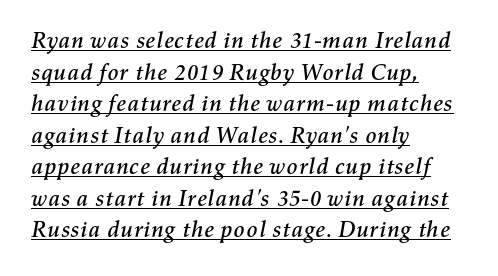
The paragraph has a hard left edge and a soft right edge. Spacing between characters is what you'd get straight out of the box. Decoration check: the copy is underlined. Designer's note — italics engaged. This block has exactly the height ordinary leading produces.
